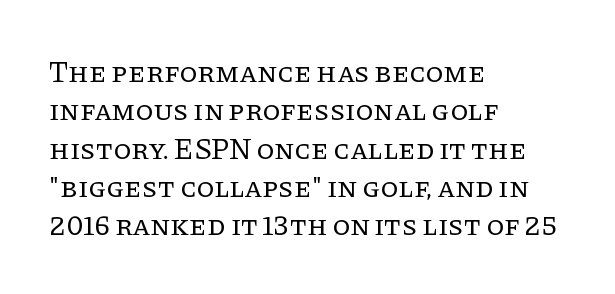
The image shows 29 px regular-weight serif type, upright; set left-aligned, normal line spacing (1.32x), normal letter spacing, not underlined; low stroke contrast and a large x-height.
